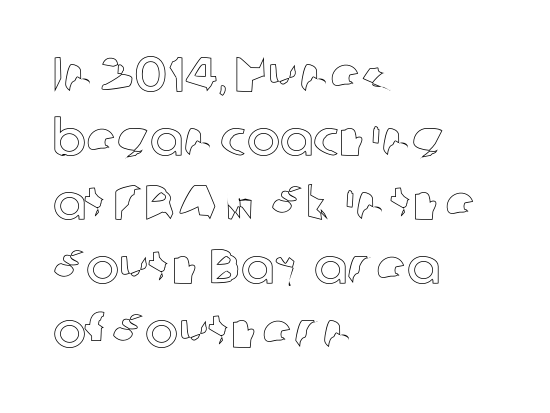
Q: Is the text italic (slanted)? A: No, it is upright.
Q: Is the text underlined? A: No.
Q: How is the paragraph aligned? A: Left-aligned.
Q: Is the spacing between letters normal or unusually wide? A: Normal.
Q: Is the spacing between lines tight, normal or loose? A: Normal.
Q: Width (condensed, normal, or wide)? A: Normal.
Q: x-height? A: Medium.
Q: Monospaced? A: No.
